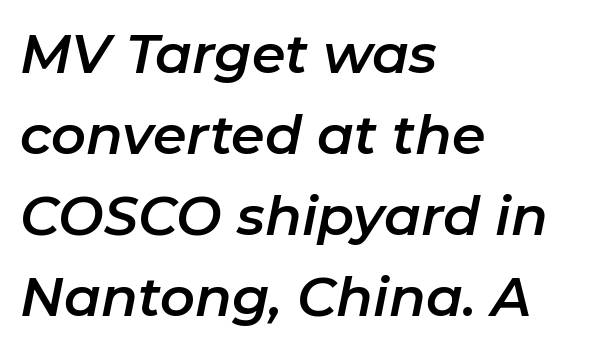
Q: Is the text italic (slanted)? A: Yes, it leans right by about 11 degrees.
Q: Is the text underlined? A: No.
Q: How is the paragraph aligned? A: Left-aligned.
Q: Is the spacing between letters normal or unusually wide? A: Normal.
Q: Is the spacing between lines tight, normal or loose? A: Normal.
Q: Width (condensed, normal, or wide)? A: Normal.
Q: Stroke contrast? A: Low.
Q: x-height? A: Medium.
Q: Monospaced? A: No.
